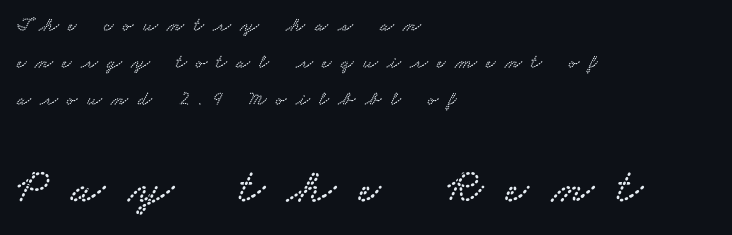
Q: Is the text underlined? A: No.
Q: How is the paragraph aligned? A: Left-aligned.
Q: Is the spacing between letters normal or unusually wide? A: Unusually wide.
Q: Which block of text is set in a larger size, the first (top) or the second (bottom)? A: The second (bottom) one.
Q: Width (condensed, normal, or wide)? A: Wide.
Q: Stroke contrast? A: Low.
Q: x-height? A: Small.
Q: Monospaced? A: No.
